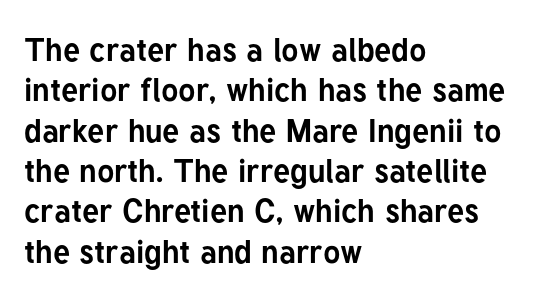
Descenders hang freely into open space. Nothing sits at the stroke ends, so this counts as sans-serif. In terms of letterspacing, this is plain default setting. Posture: vertical. A typesetter would call this proportional, since set widths differ per character. Casual observation: everything's shoved over to the left.
